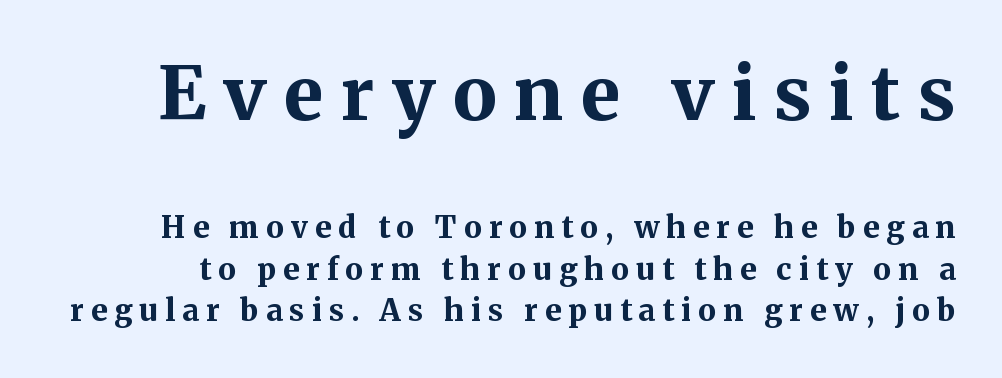
Q: Is the text bold? A: Yes.
Q: Is the text italic (slanted)? A: No, it is upright.
Q: Is the typeface a serif or a sans-serif typeface? A: Serif.
Q: Is the text underlined? A: No.
Q: Is the spacing between letters normal or unusually wide? A: Unusually wide.
Q: Is the spacing between lines tight, normal or loose? A: Normal.
Q: Which block of text is set in a larger size, the first (top) or the second (bottom)? A: The first (top) one.
Q: Width (condensed, normal, or wide)? A: Normal.
Q: Stroke contrast? A: Medium.
Q: x-height? A: Medium.
Q: Monospaced? A: No.
